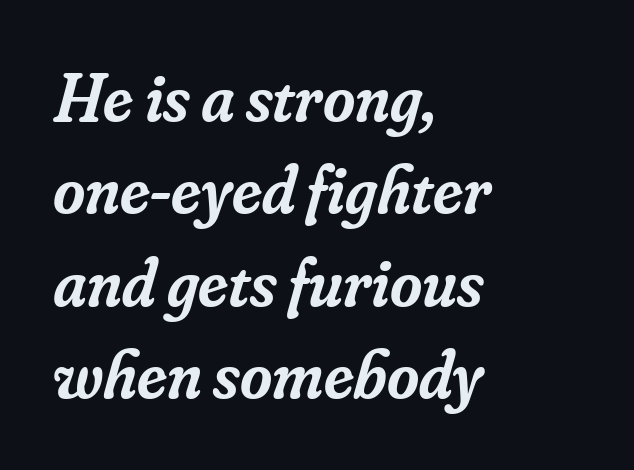
The image shows 69 px semibold serif type, italic (leaning right); set left-aligned, normal line spacing (1.34x), normal letter spacing, not underlined; low stroke contrast and a small x-height.
